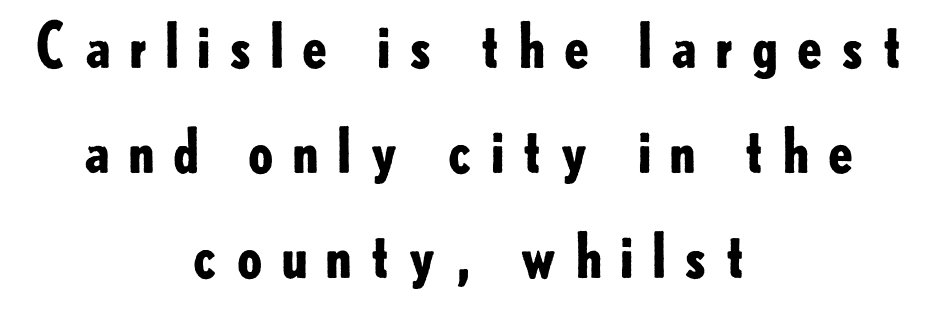
Q: Is the text bold? A: Yes.
Q: Is the text italic (slanted)? A: No, it is upright.
Q: Is the typeface a serif or a sans-serif typeface? A: Sans-serif.
Q: Is the text underlined? A: No.
Q: How is the paragraph aligned? A: Centered.
Q: Is the spacing between letters normal or unusually wide? A: Unusually wide.
Q: Width (condensed, normal, or wide)? A: Normal.
Q: Stroke contrast? A: Low.
Q: x-height? A: Small.
Q: Monospaced? A: No.
